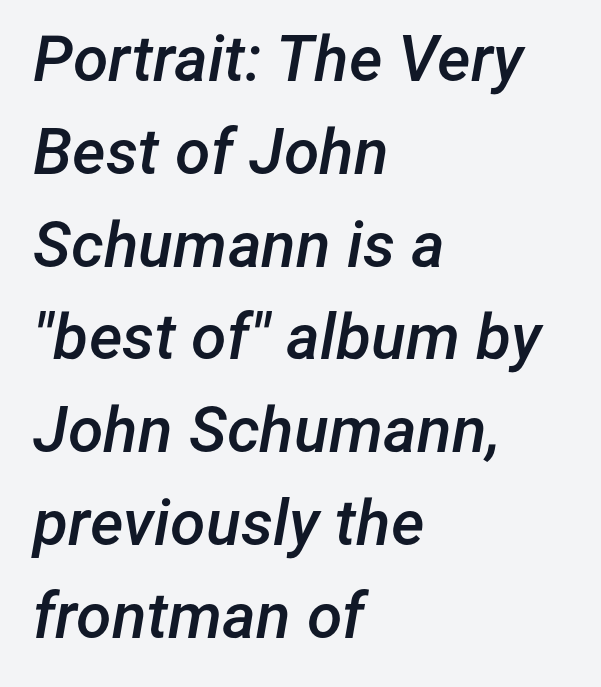
Q: Is the text bold? A: Semi-bold.
Q: Is the text italic (slanted)? A: Yes, it leans right by about 12 degrees.
Q: Is the text underlined? A: No.
Q: How is the paragraph aligned? A: Left-aligned.
Q: Is the spacing between letters normal or unusually wide? A: Normal.
Q: Is the spacing between lines tight, normal or loose? A: Normal.
Q: Width (condensed, normal, or wide)? A: Normal.
Q: Stroke contrast? A: Low.
Q: x-height? A: Medium.
Q: Monospaced? A: No.
